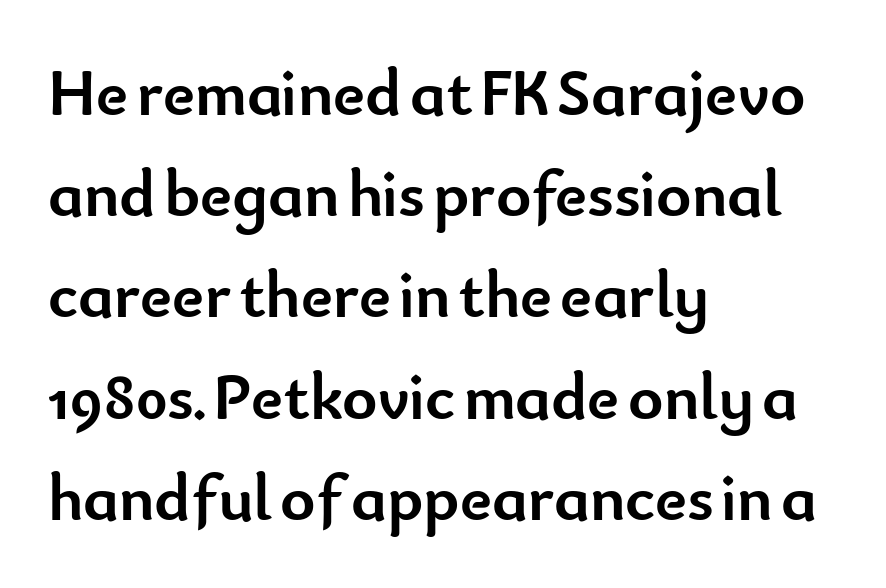
Q: Is the text bold? A: Yes.
Q: Is the text italic (slanted)? A: No, it is upright.
Q: Is the typeface a serif or a sans-serif typeface? A: Sans-serif.
Q: Is the text underlined? A: No.
Q: How is the paragraph aligned? A: Left-aligned.
Q: Is the spacing between letters normal or unusually wide? A: Normal.
Q: Is the spacing between lines tight, normal or loose? A: Normal.
Q: Width (condensed, normal, or wide)? A: Normal.
Q: Stroke contrast? A: Low.
Q: x-height? A: Small.
Q: Monospaced? A: No.
